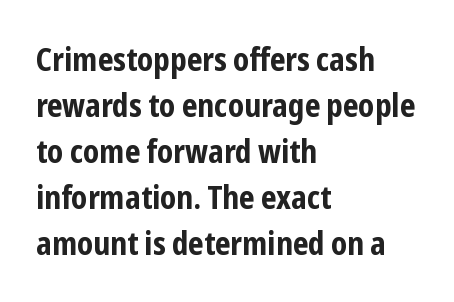
{"serif": "no", "italic": "no", "bold": "yes", "weight": "bold", "width": "condensed", "stroke_contrast": "low", "x_height": "medium", "monospaced": "no", "underline": "no", "align": "left", "line_spacing": "normal", "line_spacing_ratio": 1.44, "letter_spacing": "normal", "letter_spacing_em": 0.0, "glyph_px": 32}
